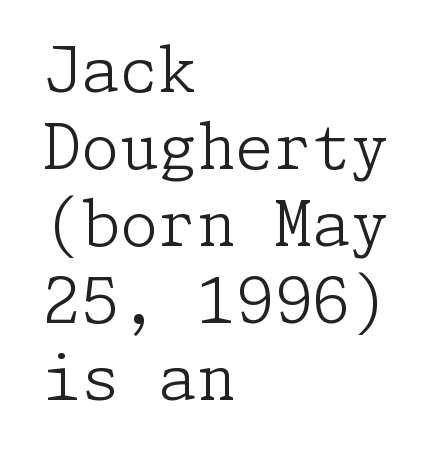
The image shows 62 px light serif type, upright; set left-aligned, line spacing 1.24x, normal letter spacing, not underlined; low stroke contrast and a medium x-height.
